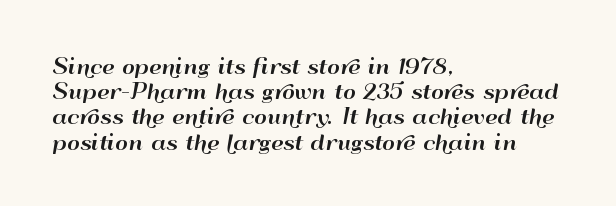
The image shows 20 px text type; set left-aligned, normal line spacing (1.26x), normal letter spacing, not underlined.
